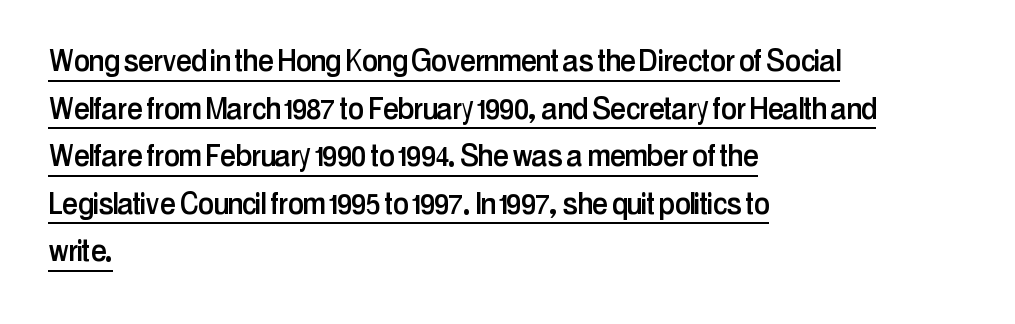
{"serif": "no", "italic": "no", "width": "condensed", "stroke_contrast": "low", "x_height": "medium", "monospaced": "no", "underline": "yes", "align": "left", "line_spacing": "normal", "line_spacing_ratio": 1.32, "letter_spacing": "normal", "letter_spacing_em": 0.0, "glyph_px": 36}
